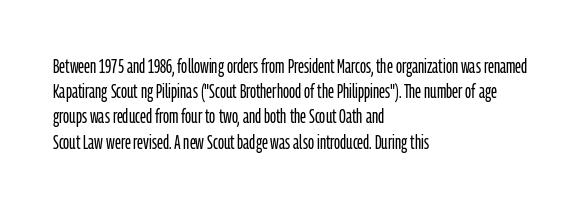
The image shows 20 px text type, upright; set left-aligned, normal line spacing (1.26x), normal letter spacing, not underlined.
